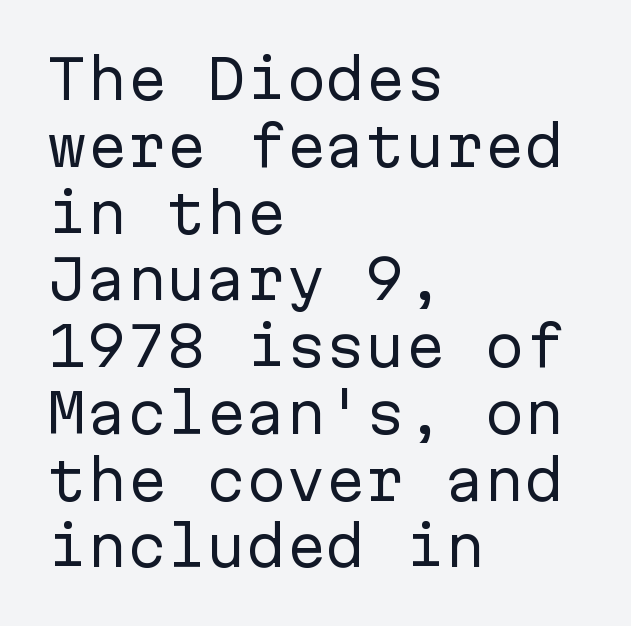
Is the letter spacing exaggerated? No — it looks like the ordinary default. The passage shown is not underscored anywhere. The text block is weighted toward the left margin, trailing off unevenly rightward. The face used here is monospaced, like something from a code editor. Stems and bowls with no extra thickness — not bold. Are there feet on the stems? There aren't — it's a sans.
